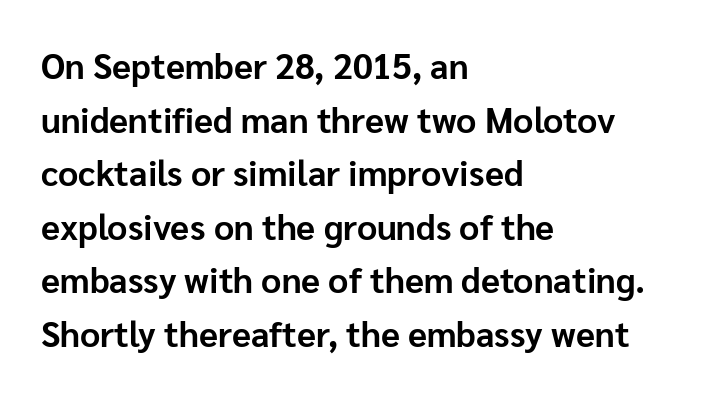
Q: Is the text bold? A: Yes.
Q: Is the text italic (slanted)? A: No, it is upright.
Q: Is the typeface a serif or a sans-serif typeface? A: Sans-serif.
Q: Is the text underlined? A: No.
Q: How is the paragraph aligned? A: Left-aligned.
Q: Is the spacing between letters normal or unusually wide? A: Normal.
Q: Is the spacing between lines tight, normal or loose? A: Normal.
Q: Width (condensed, normal, or wide)? A: Normal.
Q: Stroke contrast? A: Low.
Q: x-height? A: Medium.
Q: Monospaced? A: No.
